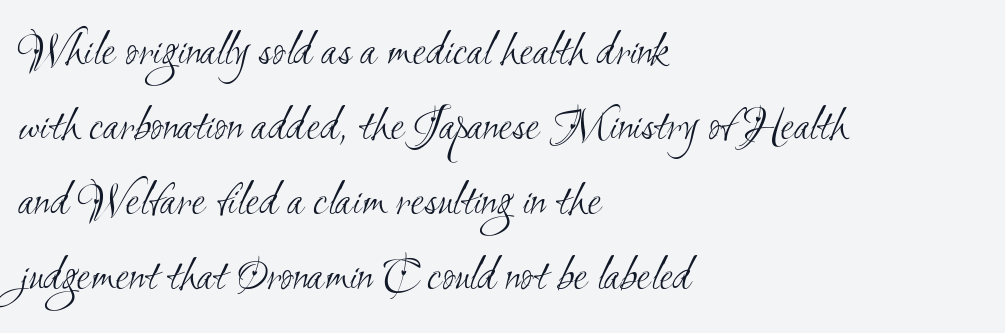
{"serif": "no", "bold": "no", "weight": "light", "width": "condensed", "stroke_contrast": "medium", "x_height": "small", "monospaced": "no", "underline": "no", "align": "left", "line_spacing": "normal", "line_spacing_ratio": 1.5, "letter_spacing": "normal", "letter_spacing_em": 0.0, "glyph_px": 50}
